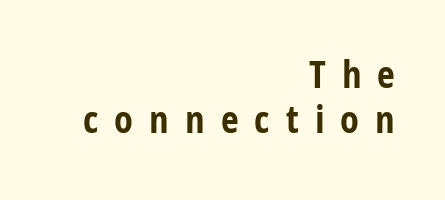
Compared with typical body copy, the letter spacing here is much looser. The designer went with a sans here, leaving each stem footless. Ordinary non-slanted type is in use. You could not count columns in this text — the font is proportionally spaced. These words are printed bold, with thick strokes throughout.
